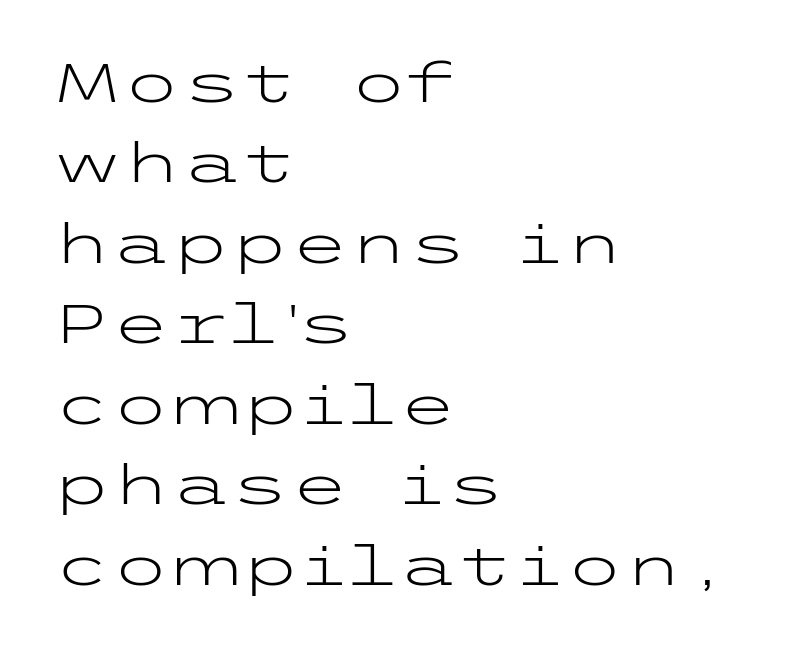
Q: Is the text bold? A: No.
Q: Is the text italic (slanted)? A: No, it is upright.
Q: Is the typeface a serif or a sans-serif typeface? A: Sans-serif.
Q: Is the text underlined? A: No.
Q: How is the paragraph aligned? A: Left-aligned.
Q: Is the spacing between letters normal or unusually wide? A: Normal.
Q: Is the spacing between lines tight, normal or loose? A: Normal.
Q: Width (condensed, normal, or wide)? A: Wide.
Q: Stroke contrast? A: Low.
Q: x-height? A: Medium.
